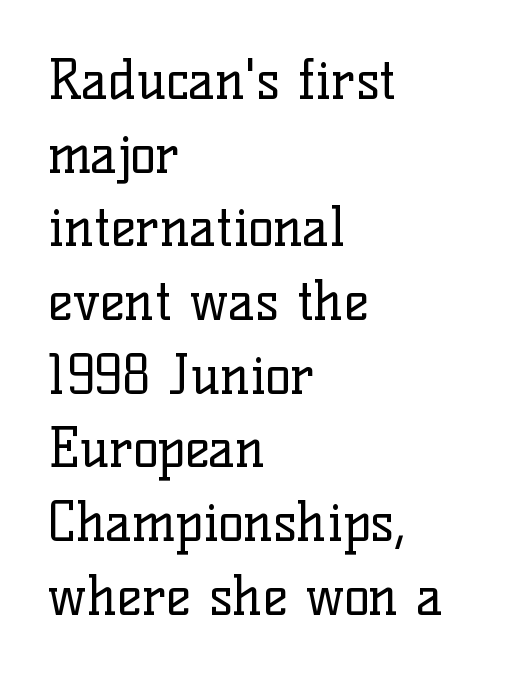
The image shows 53 px regular-weight serif type, upright; set left-aligned, normal line spacing (1.39x), normal letter spacing, not underlined; low stroke contrast and a medium x-height.
